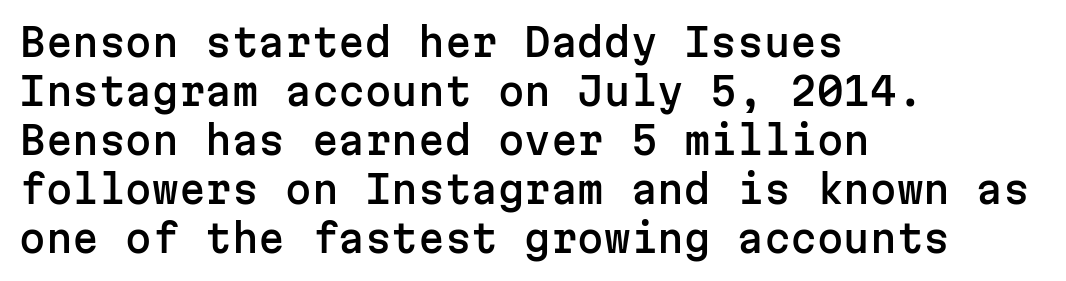
Style check: upright. You can tell from the bare stems that sans-serif type was used. This sample has the even, mechanical cadence of fixed-width lettering. Regarding leading, the lines here are spaced in the standard way. Leftover space on each line is placed entirely after the last word. How are the letters spaced? Ordinarily, with no added tracking.
